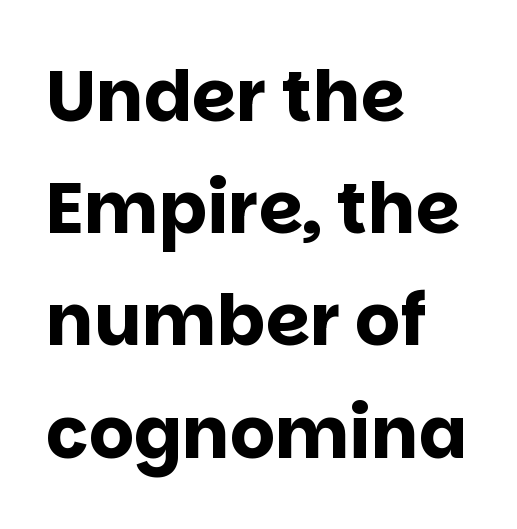
The string is rendered with underlining switched off. Compared with a centered layout, this one pins lines to the left instead. Examine the stroke ends and you'll find no serifs. Vertical strokes here are truly vertical.
